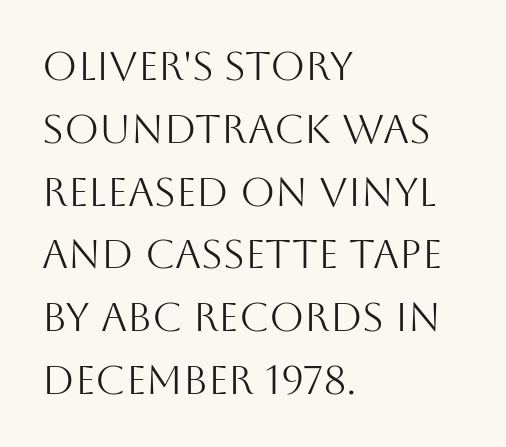
Q: Is the text bold? A: No.
Q: Is the text italic (slanted)? A: No, it is upright.
Q: Is the typeface a serif or a sans-serif typeface? A: Sans-serif.
Q: Is the text underlined? A: No.
Q: How is the paragraph aligned? A: Left-aligned.
Q: Is the spacing between letters normal or unusually wide? A: Normal.
Q: Is the spacing between lines tight, normal or loose? A: Normal.
Q: Width (condensed, normal, or wide)? A: Normal.
Q: Stroke contrast? A: Medium.
Q: x-height? A: Large.
Q: Monospaced? A: No.
